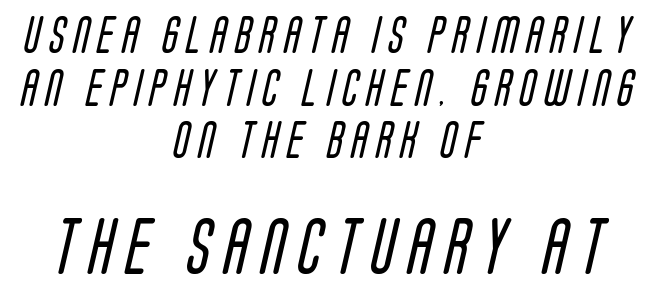
The letters are spread apart with noticeably loose tracking. The letters advance in unequal steps, a hallmark of proportional type. Whoever set this made the second block the dominant, larger element. Is this a sans? Yes — the strokes have no serifs. The rag falls on both sides of this text block equally. Baseline-to-baseline distance is the conventional proportion of letter height.
